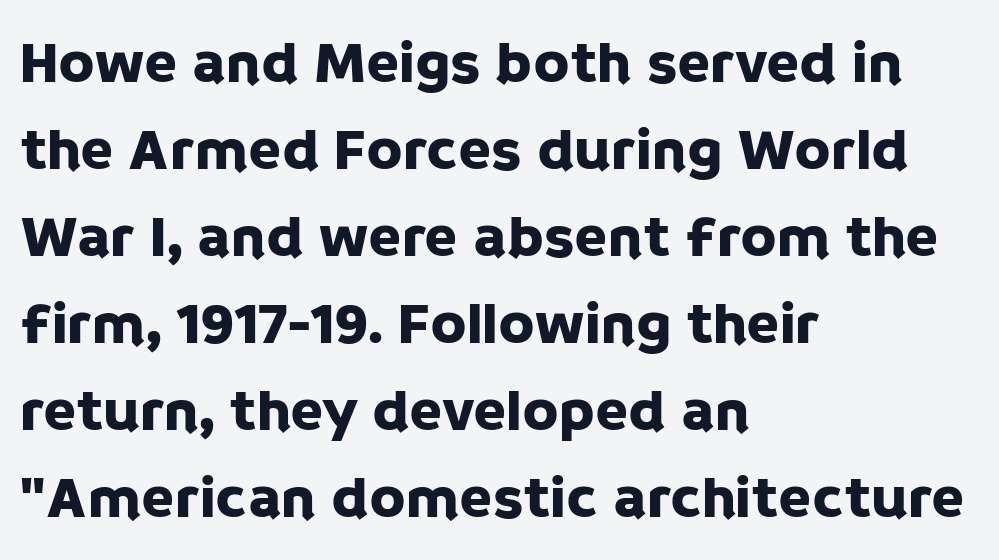
The passage shown has conventional tracking throughout. Short and long lines alike share a common starting point at left. The rendering uses natural spacing where letterforms have individual widths. Classification — sans serif. Summary of vertical rhythm: regular, with standard interline spacing. Each row of text sits above clean, open space.
